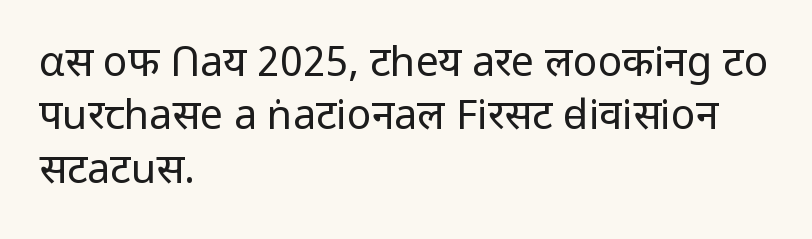
Q: Is the text bold? A: No.
Q: Is the text italic (slanted)? A: No, it is upright.
Q: Is the typeface a serif or a sans-serif typeface? A: Sans-serif.
Q: Is the text underlined? A: No.
Q: How is the paragraph aligned? A: Left-aligned.
Q: Is the spacing between letters normal or unusually wide? A: Normal.
Q: Is the spacing between lines tight, normal or loose? A: Normal.
Q: Width (condensed, normal, or wide)? A: Normal.
Q: Stroke contrast? A: Low.
Q: x-height? A: Medium.
Q: Monospaced? A: No.
